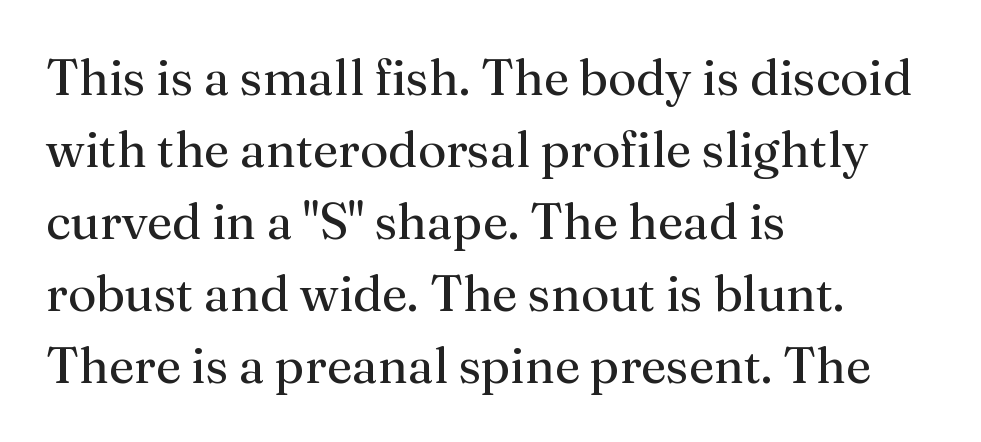
The image shows 50 px regular-weight serif type, upright; set left-aligned, normal line spacing (1.44x), normal letter spacing, not underlined; medium stroke contrast and a medium x-height.
